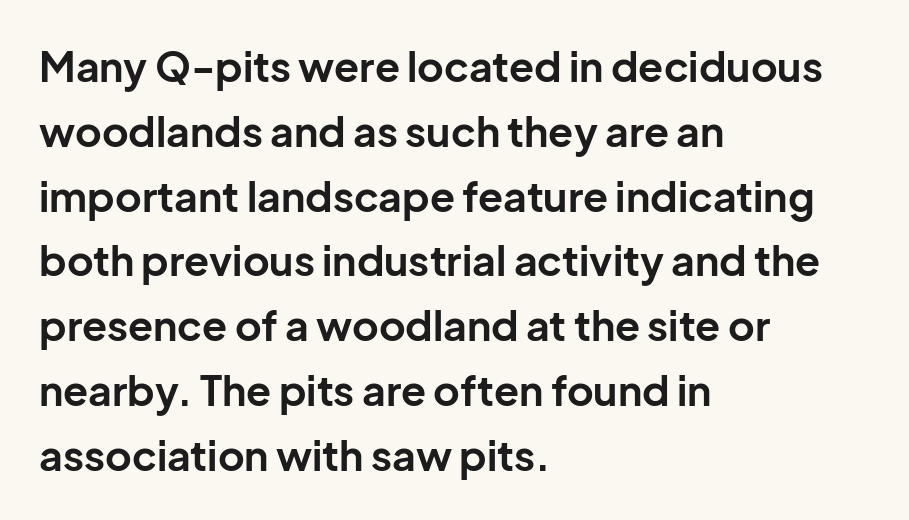
{"serif": "no", "italic": "no", "bold": "yes", "weight": "bold", "width": "normal", "stroke_contrast": "low", "x_height": "medium", "monospaced": "no", "underline": "no", "align": "left", "line_spacing": "normal", "line_spacing_ratio": 1.58, "letter_spacing": "normal", "letter_spacing_em": 0.0, "glyph_px": 41}
